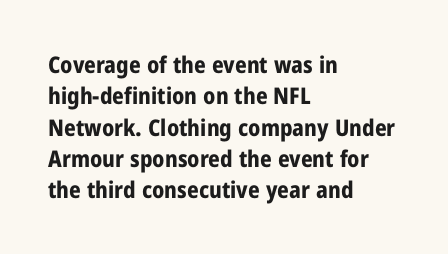
Q: Is the text bold? A: Yes.
Q: Is the text italic (slanted)? A: No, it is upright.
Q: Is the text underlined? A: No.
Q: How is the paragraph aligned? A: Left-aligned.
Q: Is the spacing between letters normal or unusually wide? A: Normal.
Q: Is the spacing between lines tight, normal or loose? A: Normal.
